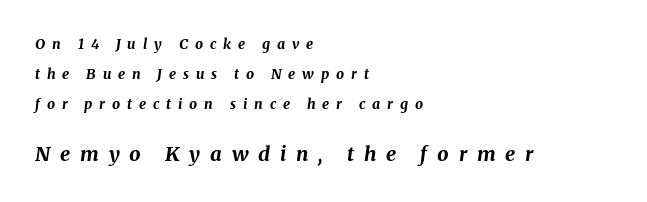
The image shows 20 px bold type, italic (leaning right); set left-aligned, loose line spacing (2.14x), unusually wide letter spacing (+0.49 em), not underlined; the second (bottom) block is 1.43x larger.
